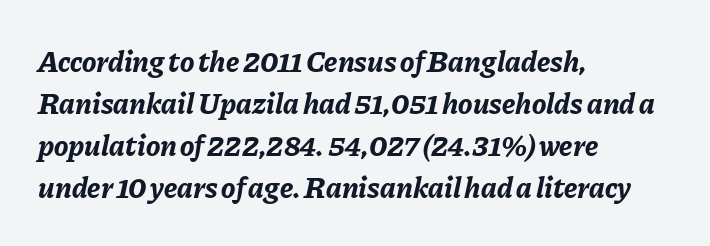
The ragged edge is on the right, which tells us the setting is flush left. A typesetter would mark this as italic. A typesetter would call this proportional, since set widths differ per character. The type is set solid horizontally, with unmodified tracking. This block has exactly the height ordinary leading produces.
